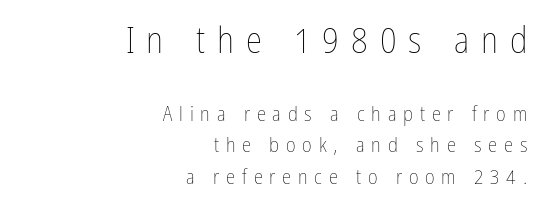
Do the letters lean? They stand straight. Where is the straight margin? On the right. Look at the tracking — it's clearly loosened, letters drifting apart. No word sits above an underline. Stems here are at most as thick as an everyday book face. The passage shown is typed in a proportional face where columns would drift.
